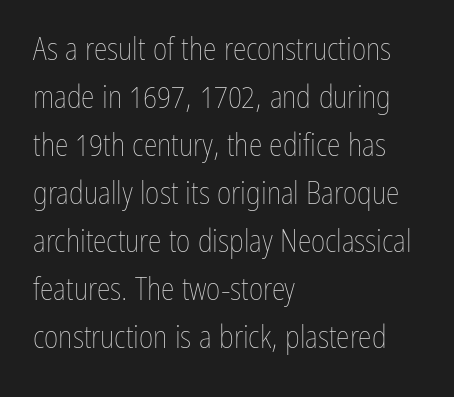
The image shows 31 px thin, condensed type, upright; set left-aligned, normal line spacing (1.55x), normal letter spacing, not underlined; low stroke contrast and a medium x-height.
